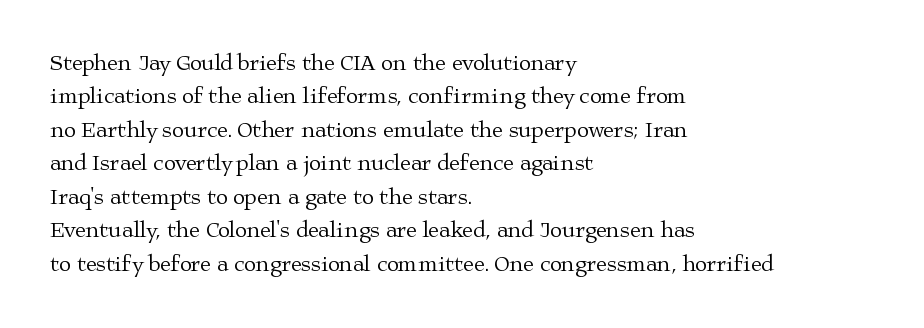
Summary of vertical rhythm: regular, with standard interline spacing. No extra ink here — the face is not bold. Quick note: not italic, upright. Horizontal alignment here is leftward, the default for most running prose.
